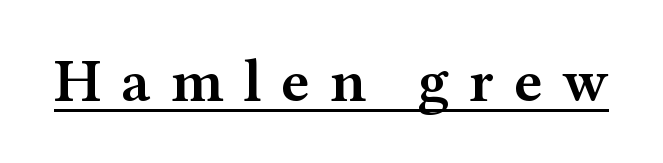
Q: Is the text bold? A: Semi-bold.
Q: Is the text italic (slanted)? A: No, it is upright.
Q: Is the typeface a serif or a sans-serif typeface? A: Serif.
Q: Is the text underlined? A: Yes.
Q: Is the spacing between letters normal or unusually wide? A: Unusually wide.
Q: Width (condensed, normal, or wide)? A: Wide.
Q: Stroke contrast? A: Medium.
Q: x-height? A: Medium.
Q: Monospaced? A: No.
